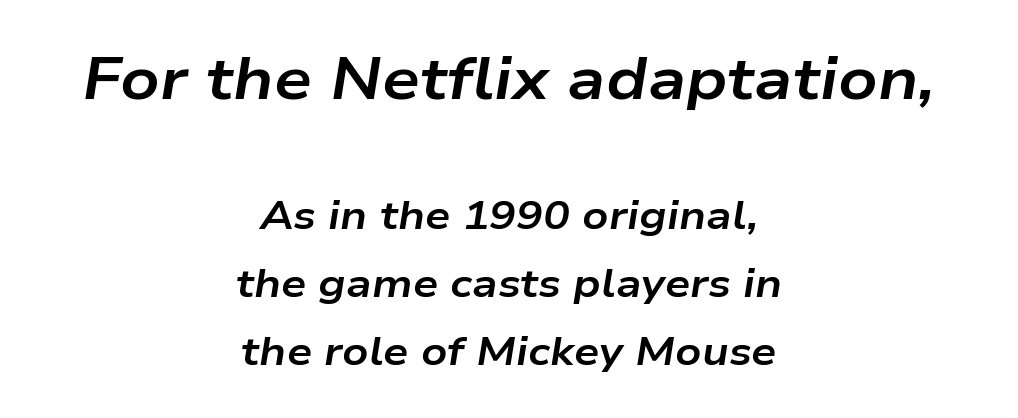
Each glyph is drawn with heavy, bold strokes. The zone under the glyphs is completely vacant. There is no visible air inserted between adjacent glyphs. When letters slant like this, we call the style italic. In CSS terms this would be text-align: center. The rendering uses a moderate line-height, typical for paragraphs.
